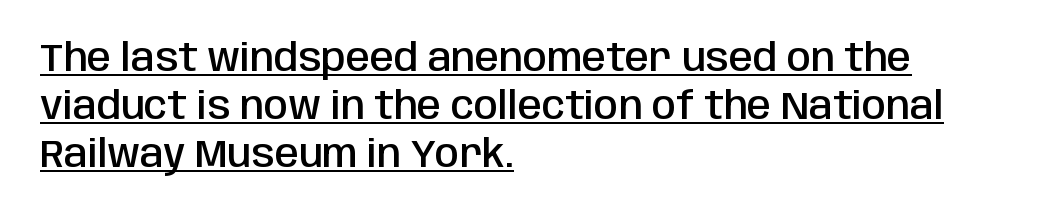
The image shows 39 px semibold, condensed sans-serif type, upright; set left-aligned, line spacing 1.23x, normal letter spacing, underlined; low stroke contrast and a large x-height.
